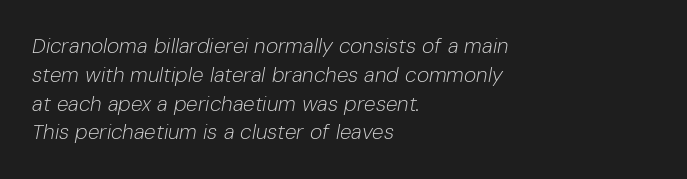
{"italic": "yes", "lean": "right", "slant_degrees": 10, "bold": "no", "underline": "no", "align": "left", "line_spacing": "normal", "line_spacing_ratio": 1.37, "letter_spacing": "normal", "letter_spacing_em": 0.0, "glyph_px": 21}
